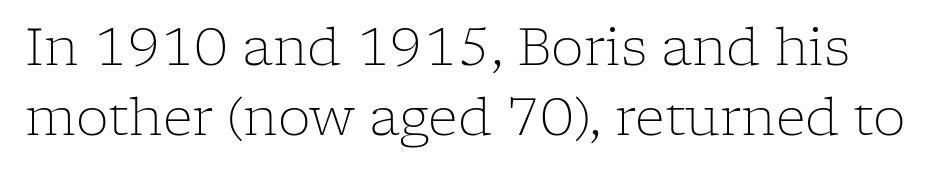
{"serif": "yes", "italic": "no", "bold": "no", "weight": "light", "width": "normal", "stroke_contrast": "low", "x_height": "medium", "monospaced": "no", "underline": "no", "line_spacing": "normal", "line_spacing_ratio": 1.35, "letter_spacing": "normal", "letter_spacing_em": 0.0, "glyph_px": 52}
